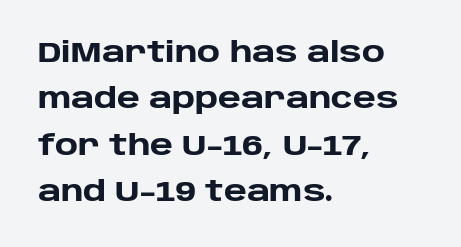
Q: Is the text bold? A: Yes.
Q: Is the text italic (slanted)? A: No, it is upright.
Q: Is the typeface a serif or a sans-serif typeface? A: Sans-serif.
Q: Is the text underlined? A: No.
Q: How is the paragraph aligned? A: Left-aligned.
Q: Is the spacing between letters normal or unusually wide? A: Normal.
Q: Is the spacing between lines tight, normal or loose? A: Normal.
Q: Width (condensed, normal, or wide)? A: Normal.
Q: Stroke contrast? A: Low.
Q: x-height? A: Large.
Q: Monospaced? A: No.
